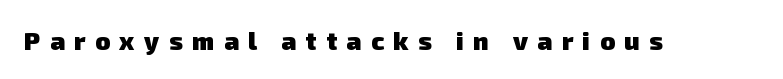
Its strokes are broad and dark, the hallmark of bold type. Underlining? Definitely not there. Someone cranked the tracking dial way up on this one.
